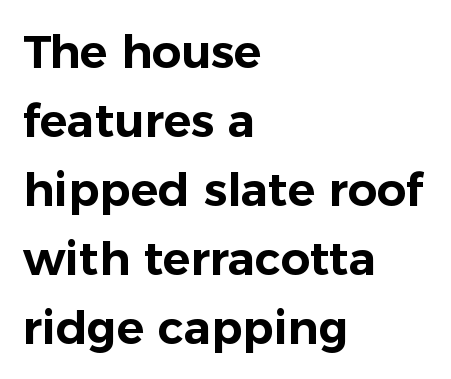
The image shows 46 px sans-serif type, upright; set left-aligned, normal line spacing (1.5x), normal letter spacing, not underlined; low stroke contrast and a medium x-height.
